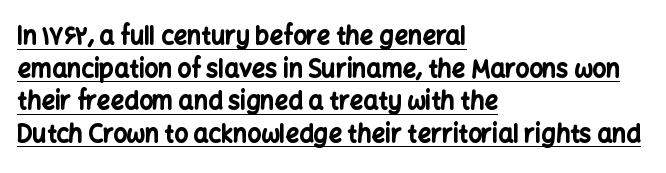
Q: Is the text bold? A: Yes.
Q: Is the text italic (slanted)? A: No, it is upright.
Q: Is the text underlined? A: Yes.
Q: How is the paragraph aligned? A: Left-aligned.
Q: Is the spacing between letters normal or unusually wide? A: Normal.
Q: Is the spacing between lines tight, normal or loose? A: Normal.
